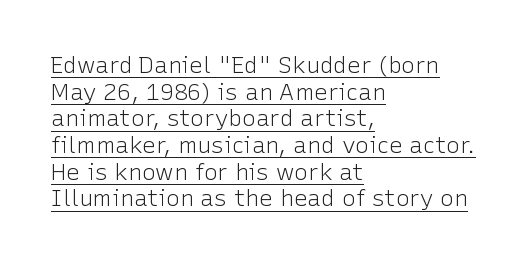
Is the block centered? No — it sits flush against the left margin. The letters sit at their default tracking, neither squeezed nor spread. The strokes carry an ordinary text weight at most. Every word sits above its own underline.
